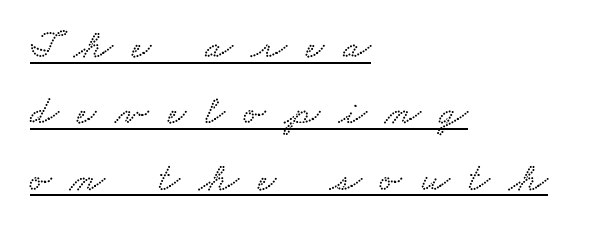
The image shows 40 px wide type; set left-aligned, normal line spacing (1.66x), unusually wide letter spacing (+0.48 em), underlined; low stroke contrast and a small x-height.
